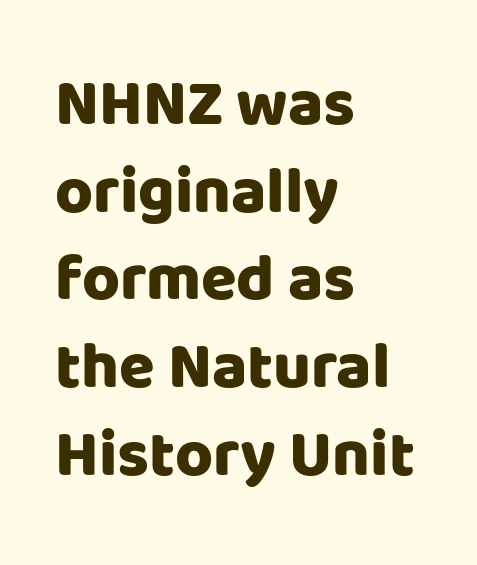
Q: Is the text bold? A: Yes.
Q: Is the text italic (slanted)? A: No, it is upright.
Q: Is the typeface a serif or a sans-serif typeface? A: Sans-serif.
Q: Is the text underlined? A: No.
Q: How is the paragraph aligned? A: Left-aligned.
Q: Is the spacing between letters normal or unusually wide? A: Normal.
Q: Is the spacing between lines tight, normal or loose? A: Normal.
Q: Width (condensed, normal, or wide)? A: Normal.
Q: Stroke contrast? A: Low.
Q: x-height? A: Large.
Q: Monospaced? A: No.
